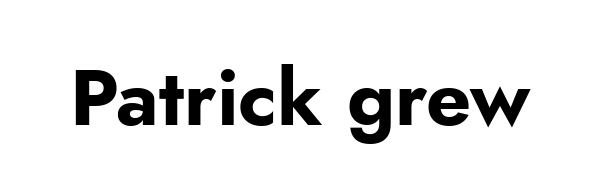
No extra tracking has been applied to these lines. Classification — sans serif. Is the type bold? Yes — the strokes are clearly thick and heavy. You could not count columns in this text — the font is proportionally spaced.
